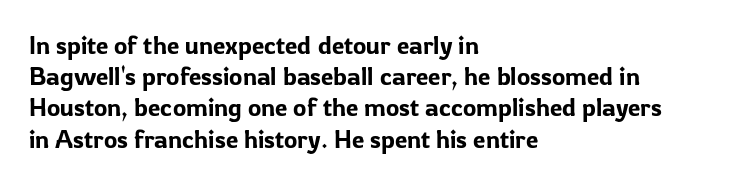
If you drew a line through each stem, it would be perfectly vertical. Leading: standard. The setting favours the left margin, as ordinary paragraphs usually do. Nobody touched the tracking dial on this one. Lines of text with bare space underneath.
